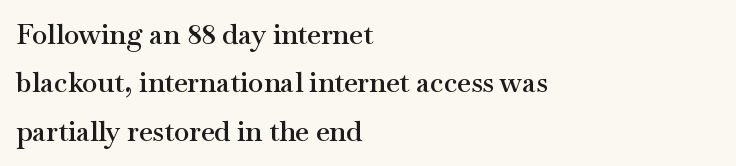
Q: Is the text bold? A: Semi-bold.
Q: Is the text italic (slanted)? A: No, it is upright.
Q: Is the typeface a serif or a sans-serif typeface? A: Serif.
Q: Is the text underlined? A: No.
Q: How is the paragraph aligned? A: Left-aligned.
Q: Is the spacing between letters normal or unusually wide? A: Normal.
Q: Width (condensed, normal, or wide)? A: Wide.
Q: Stroke contrast? A: Medium.
Q: x-height? A: Small.
Q: Monospaced? A: No.
